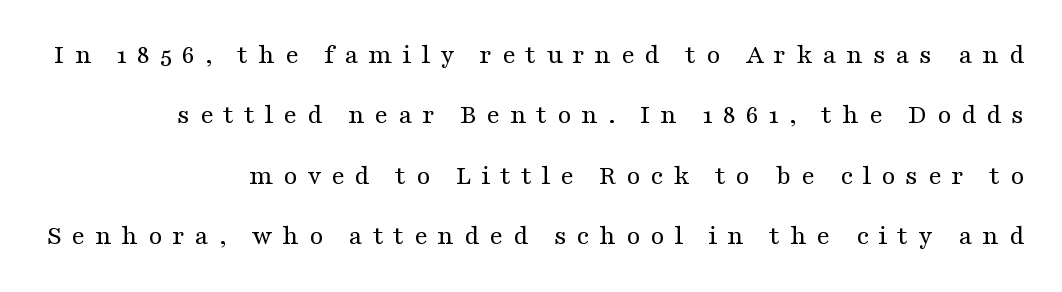
{"serif": "yes", "italic": "no", "bold": "no", "weight": "regular", "width": "wide", "stroke_contrast": "medium", "x_height": "medium", "monospaced": "no", "underline": "no", "align": "right", "line_spacing": "loose", "line_spacing_ratio": 2.16, "letter_spacing": "wide", "letter_spacing_em": 0.35, "glyph_px": 28}
